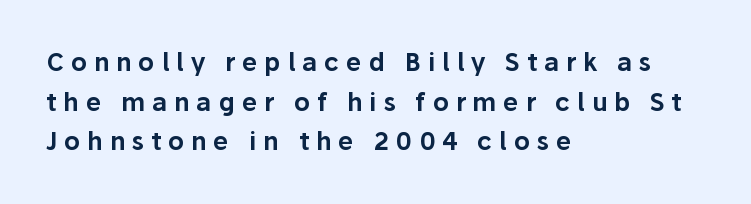
The image shows 25 px text type, upright; set left-aligned, normal line spacing (1.59x), unusually wide letter spacing (+0.27 em), not underlined.
